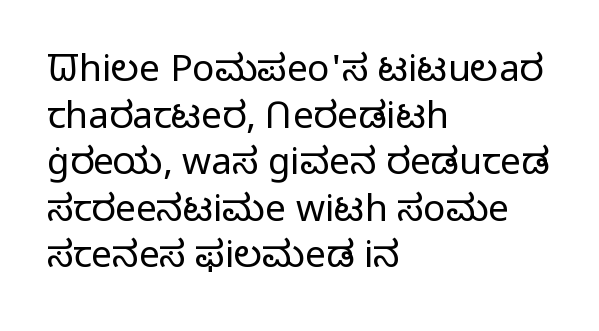
The image shows 37 px light sans-serif type, upright; set left-aligned, normal line spacing (1.26x), normal letter spacing, not underlined; low stroke contrast and a medium x-height.
